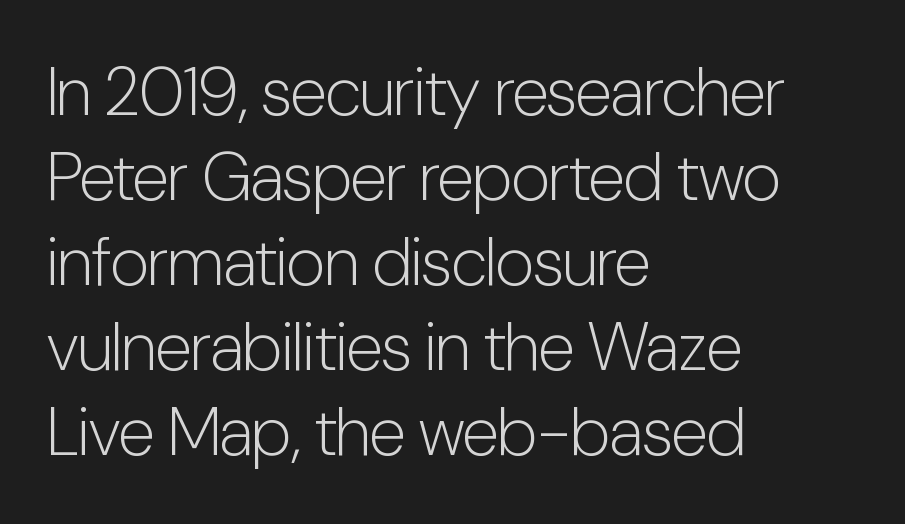
Q: Is the text bold? A: No.
Q: Is the text italic (slanted)? A: No, it is upright.
Q: Is the typeface a serif or a sans-serif typeface? A: Sans-serif.
Q: Is the text underlined? A: No.
Q: How is the paragraph aligned? A: Left-aligned.
Q: Is the spacing between letters normal or unusually wide? A: Normal.
Q: Is the spacing between lines tight, normal or loose? A: Normal.
Q: Width (condensed, normal, or wide)? A: Condensed.
Q: Stroke contrast? A: Low.
Q: x-height? A: Medium.
Q: Monospaced? A: No.
